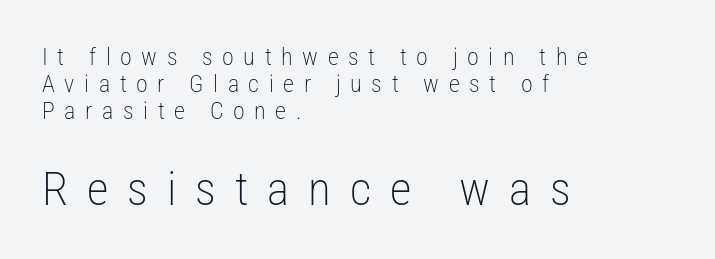
Alignment: flush left. Between one letter and the next there's a generous, obvious gap. Nothing sits at the stroke ends, so this counts as sans-serif. Descender tails drop into unmarked territory. Tall strokes in this sample are plumb rather than angled. Weight class: somewhere from thin through regular.
